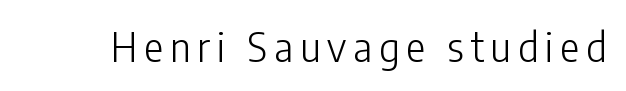
{"serif": "no", "italic": "no", "bold": "no", "weight": "light", "width": "condensed", "stroke_contrast": "low", "x_height": "medium", "monospaced": "no", "underline": "no", "glyph_px": 40}
